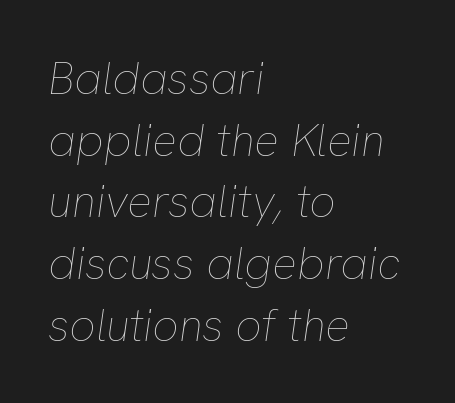
Heaviness? Minimal to ordinary, like unemphasized prose. Every row of glyphs begins at an identical x-position on the left. This rendering leaves character spacing at its baseline value. The gap between lines stays unmarked. This sample has the flowing, uneven cadence of proportional lettering. Summary of vertical rhythm: regular, with standard interline spacing.
